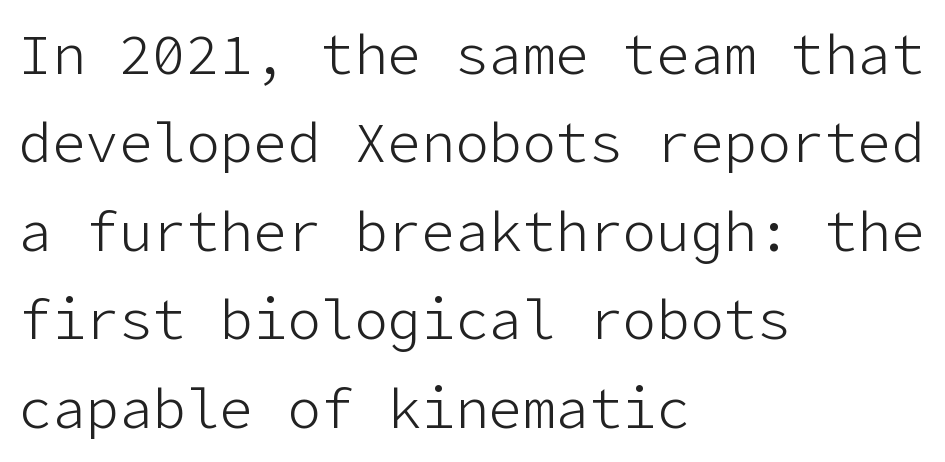
The image shows 56 px light sans-serif type, upright; set left-aligned, normal line spacing (1.58x), normal letter spacing, not underlined; low stroke contrast and a medium x-height.
